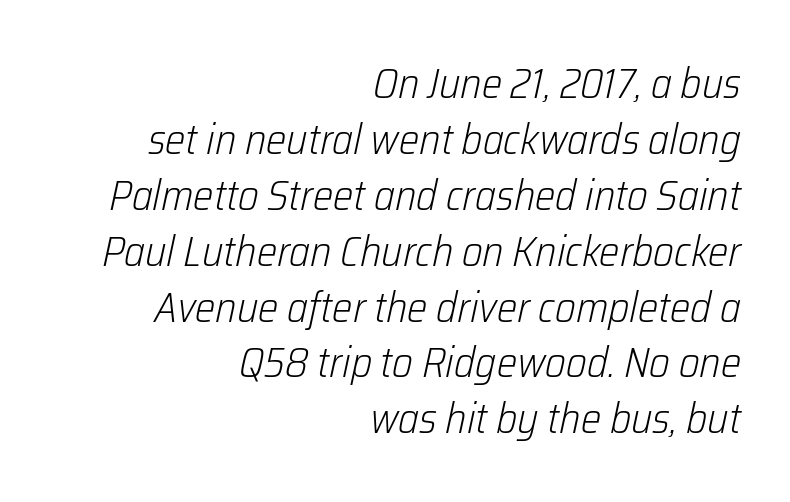
{"italic": "yes", "lean": "right", "slant_degrees": 12, "bold": "no", "weight": "light", "width": "condensed", "stroke_contrast": "low", "x_height": "medium", "monospaced": "no", "underline": "no", "align": "right", "line_spacing": "normal", "line_spacing_ratio": 1.3, "letter_spacing": "normal", "letter_spacing_em": 0.0, "glyph_px": 43}
